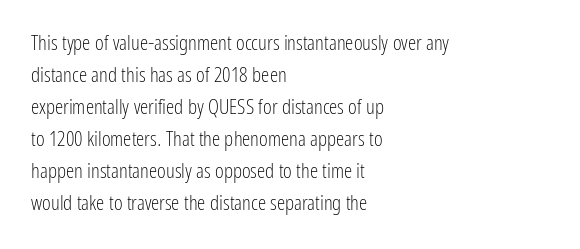
Vertical strokes here are truly vertical. The paragraph has a hard left edge and a soft right edge. The rendering uses a moderate line-height, typical for paragraphs. The cut favours lightness, reaching ordinary text weight at its darkest.
